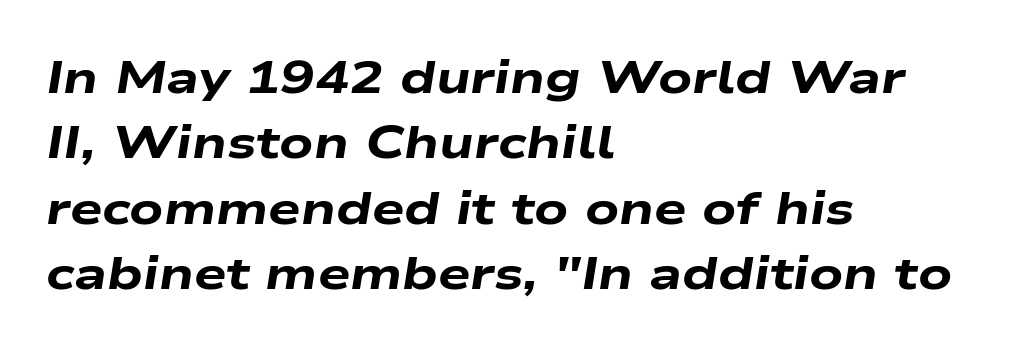
{"italic": "yes", "lean": "right", "slant_degrees": 9, "bold": "yes", "weight": "heavy", "width": "wide", "stroke_contrast": "low", "x_height": "medium", "monospaced": "no", "underline": "no", "align": "left", "line_spacing": "normal", "line_spacing_ratio": 1.42, "letter_spacing": "normal", "letter_spacing_em": 0.0, "glyph_px": 46}
